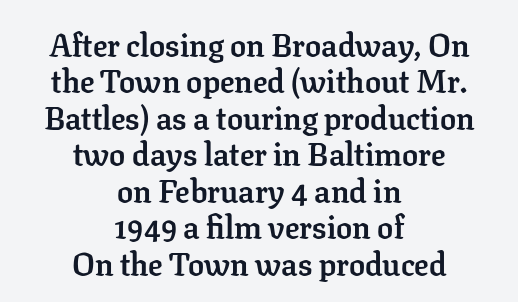
Q: Is the text bold? A: Yes.
Q: Is the text italic (slanted)? A: No, it is upright.
Q: Is the typeface a serif or a sans-serif typeface? A: Serif.
Q: Is the text underlined? A: No.
Q: How is the paragraph aligned? A: Centered.
Q: Is the spacing between letters normal or unusually wide? A: Normal.
Q: Is the spacing between lines tight, normal or loose? A: Tight.
Q: Width (condensed, normal, or wide)? A: Normal.
Q: Stroke contrast? A: Low.
Q: x-height? A: Medium.
Q: Monospaced? A: No.
